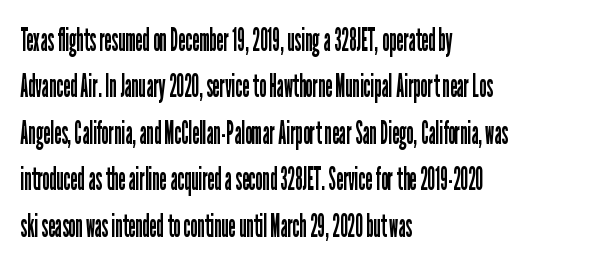
The image shows 32 px regular-weight, condensed sans-serif type, upright; set left-aligned, normal line spacing (1.45x), normal letter spacing, not underlined; low stroke contrast and a medium x-height.
